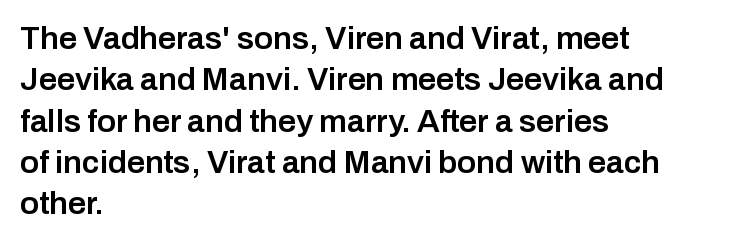
{"serif": "no", "italic": "no", "bold": "semi", "weight": "semibold", "width": "normal", "stroke_contrast": "low", "x_height": "medium", "monospaced": "no", "underline": "no", "align": "left", "line_spacing": "normal", "line_spacing_ratio": 1.29, "letter_spacing": "normal", "letter_spacing_em": 0.0, "glyph_px": 32}
